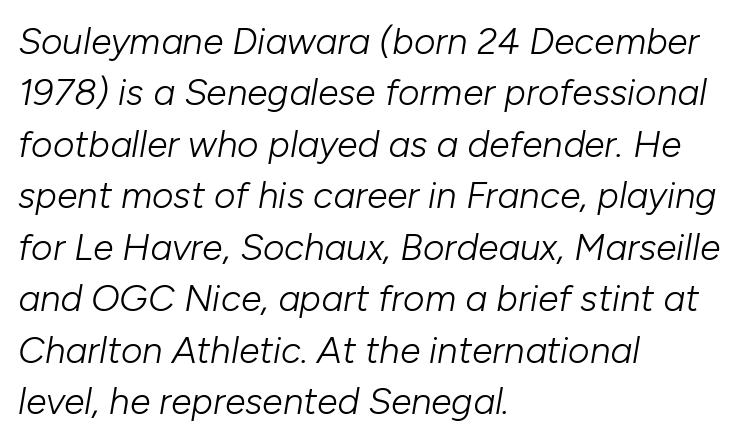
If you drew a ruler down the left edge, every line would touch it. A normal amount of white space separates one row of letters from the next. These glyphs show unthickened strokes, regular width or finer. Looks like regular typesetting: each glyph gets only the width it needs.
